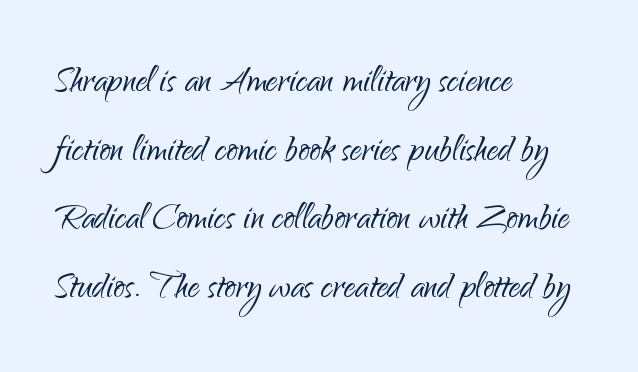
{"serif": "no", "bold": "no", "weight": "light", "width": "normal", "stroke_contrast": "low", "x_height": "small", "monospaced": "no", "underline": "no", "align": "left", "line_spacing": "normal", "line_spacing_ratio": 1.49, "letter_spacing": "normal", "letter_spacing_em": 0.0, "glyph_px": 46}
